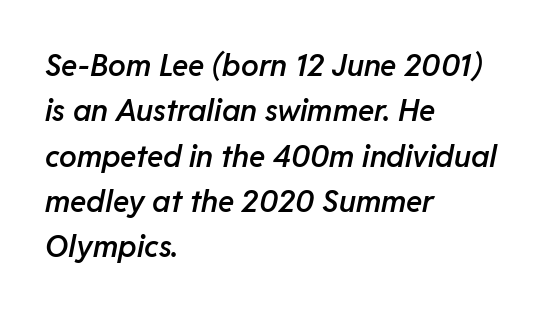
Does the copy run flush right? No — it runs flush left. Tracking value appears to be zero — textbook default spacing. The letters advance in unequal steps, a hallmark of proportional type. Only glyphs here, with clear space below each row. The lines sit at an ordinary, default distance from one another.
